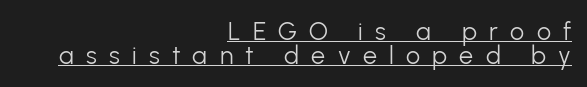
{"italic": "no", "bold": "no", "underline": "yes", "align": "right", "line_spacing": "tight", "line_spacing_ratio": 0.96, "letter_spacing": "wide", "letter_spacing_em": 0.49, "glyph_px": 25}
